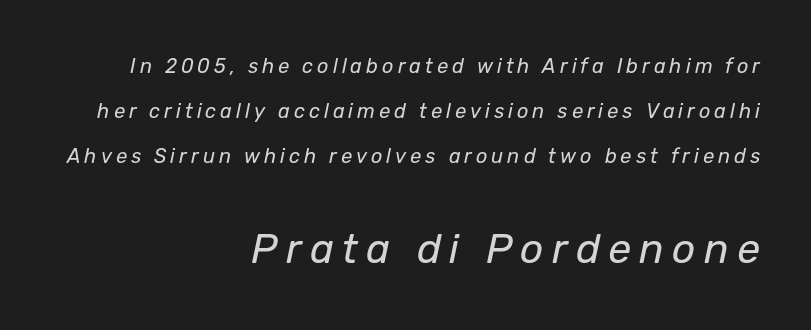
{"italic": "yes", "lean": "right", "slant_degrees": 12, "bold": "no", "weight": "regular", "width": "normal", "stroke_contrast": "low", "x_height": "medium", "monospaced": "no", "underline": "no", "align": "right", "line_spacing": "loose", "line_spacing_ratio": 2.24, "letter_spacing": "wide", "letter_spacing_em": 0.2, "larger_block": "second", "size_ratio": 2.05, "glyph_px": 41}
